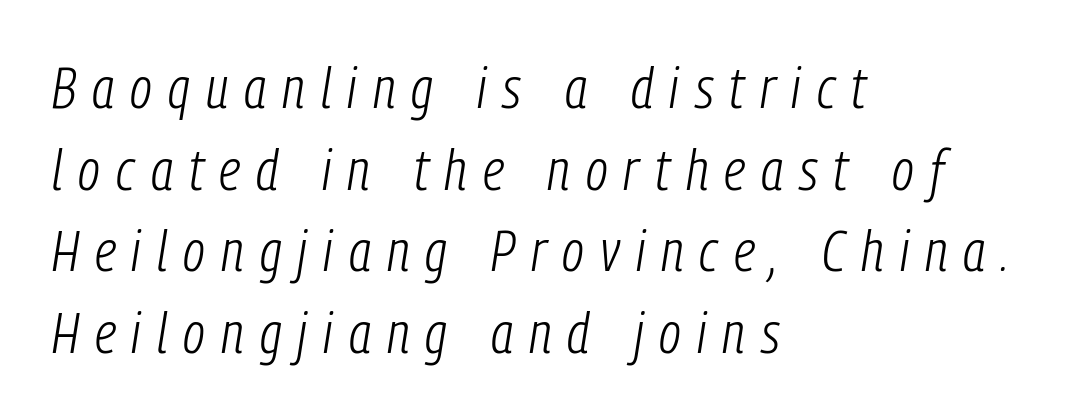
Q: Is the text bold? A: No.
Q: Is the text italic (slanted)? A: Yes, it leans right by about 9 degrees.
Q: Is the text underlined? A: No.
Q: How is the paragraph aligned? A: Left-aligned.
Q: Is the spacing between letters normal or unusually wide? A: Unusually wide.
Q: Is the spacing between lines tight, normal or loose? A: Normal.
Q: Width (condensed, normal, or wide)? A: Condensed.
Q: Stroke contrast? A: Low.
Q: x-height? A: Medium.
Q: Monospaced? A: No.
